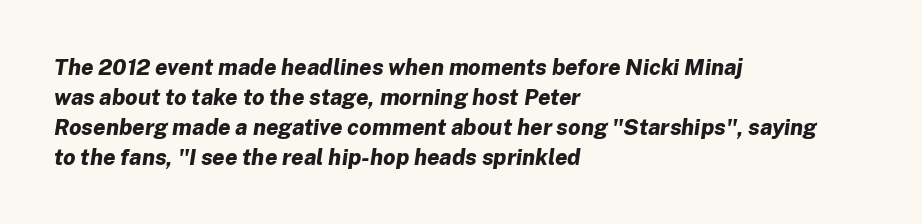
Q: Is the text bold? A: Yes.
Q: Is the text italic (slanted)? A: Yes, it leans right by about 8 degrees.
Q: Is the text underlined? A: No.
Q: How is the paragraph aligned? A: Left-aligned.
Q: Is the spacing between letters normal or unusually wide? A: Normal.
Q: Is the spacing between lines tight, normal or loose? A: Normal.
